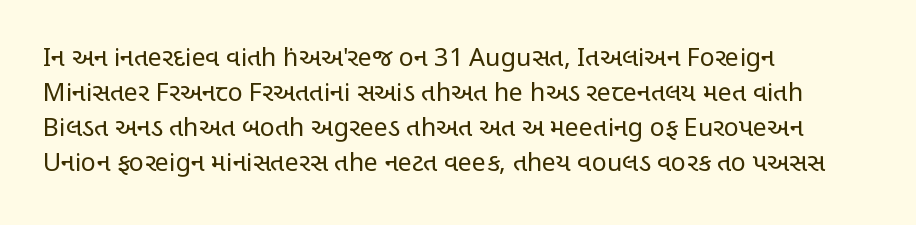
{"italic": "no", "bold": "no", "underline": "no", "align": "left", "line_spacing": "normal", "line_spacing_ratio": 1.4, "letter_spacing": "normal", "letter_spacing_em": 0.0, "glyph_px": 25}
